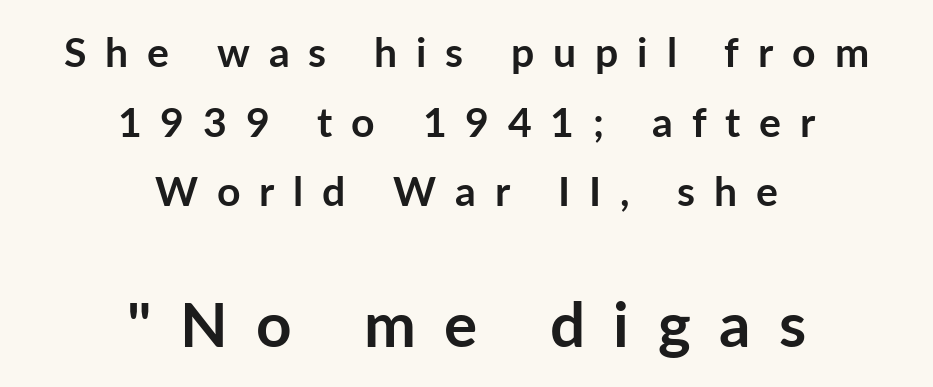
Q: Is the text bold? A: Yes.
Q: Is the text italic (slanted)? A: No, it is upright.
Q: Is the typeface a serif or a sans-serif typeface? A: Sans-serif.
Q: Is the text underlined? A: No.
Q: How is the paragraph aligned? A: Centered.
Q: Is the spacing between letters normal or unusually wide? A: Unusually wide.
Q: Is the spacing between lines tight, normal or loose? A: Normal.
Q: Which block of text is set in a larger size, the first (top) or the second (bottom)? A: The second (bottom) one.
Q: Width (condensed, normal, or wide)? A: Normal.
Q: Stroke contrast? A: Low.
Q: x-height? A: Medium.
Q: Monospaced? A: No.
